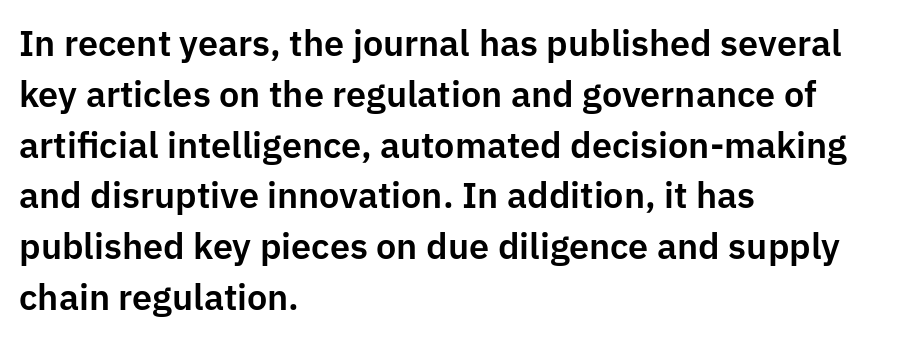
Q: Is the text italic (slanted)? A: No, it is upright.
Q: Is the typeface a serif or a sans-serif typeface? A: Sans-serif.
Q: Is the text underlined? A: No.
Q: How is the paragraph aligned? A: Left-aligned.
Q: Is the spacing between letters normal or unusually wide? A: Normal.
Q: Is the spacing between lines tight, normal or loose? A: Normal.
Q: Width (condensed, normal, or wide)? A: Normal.
Q: Stroke contrast? A: Low.
Q: x-height? A: Medium.
Q: Monospaced? A: No.
